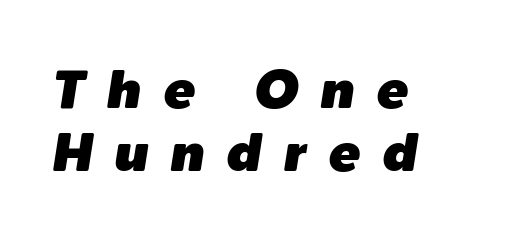
The lines in this sample share a left origin and differ only in where they stop. Rendered with sloped, italic letterforms. Compared with typical body copy, the letter spacing here is much looser. Has an underline been added? It has not. The letters advance in unequal steps, a hallmark of proportional type.
